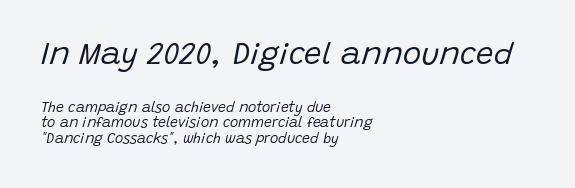
Q: Is the text bold? A: No.
Q: Is the text italic (slanted)? A: Yes, it leans right by about 15 degrees.
Q: Is the text underlined? A: No.
Q: How is the paragraph aligned? A: Left-aligned.
Q: Is the spacing between letters normal or unusually wide? A: Normal.
Q: Is the spacing between lines tight, normal or loose? A: Tight.
Q: Which block of text is set in a larger size, the first (top) or the second (bottom)? A: The first (top) one.
Q: Width (condensed, normal, or wide)? A: Normal.
Q: Stroke contrast? A: Low.
Q: x-height? A: Large.
Q: Monospaced? A: No.
